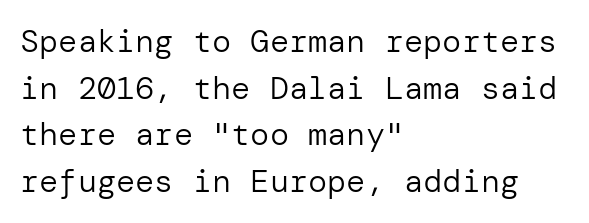
{"serif": "no", "italic": "no", "bold": "no", "weight": "regular", "width": "normal", "stroke_contrast": "low", "x_height": "medium", "underline": "no", "align": "left", "line_spacing": "normal", "line_spacing_ratio": 1.46, "letter_spacing": "normal", "letter_spacing_em": 0.0, "glyph_px": 32}
